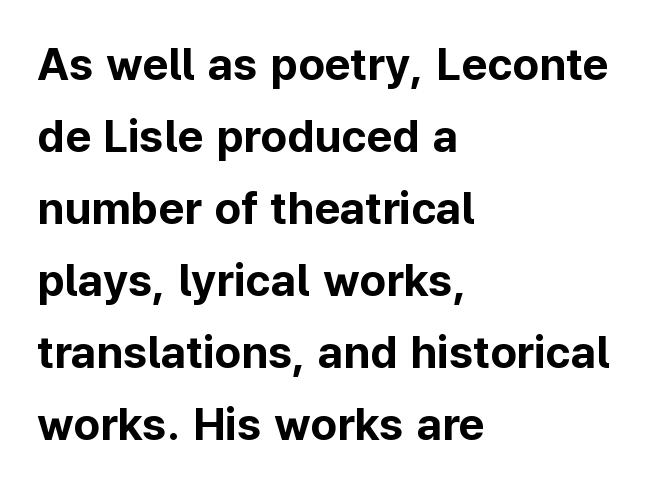
Q: Is the text bold? A: Yes.
Q: Is the text italic (slanted)? A: No, it is upright.
Q: Is the typeface a serif or a sans-serif typeface? A: Sans-serif.
Q: Is the text underlined? A: No.
Q: How is the paragraph aligned? A: Left-aligned.
Q: Is the spacing between letters normal or unusually wide? A: Normal.
Q: Is the spacing between lines tight, normal or loose? A: Normal.
Q: Width (condensed, normal, or wide)? A: Normal.
Q: Stroke contrast? A: Low.
Q: x-height? A: Medium.
Q: Monospaced? A: No.
